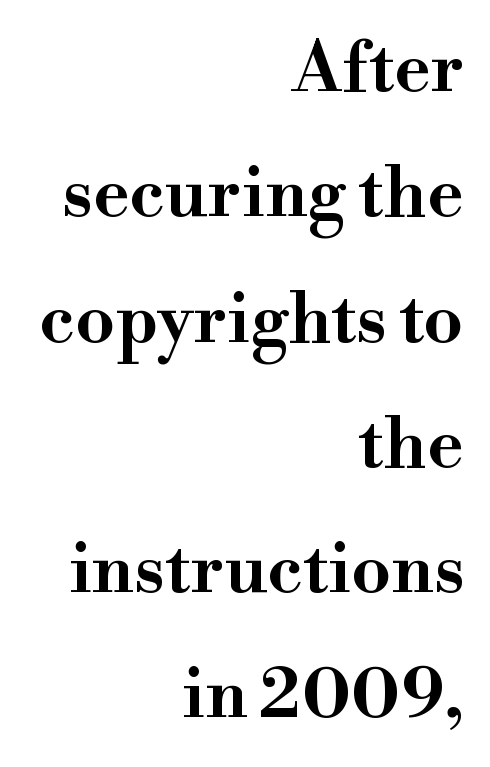
Q: Is the text italic (slanted)? A: No, it is upright.
Q: Is the typeface a serif or a sans-serif typeface? A: Serif.
Q: Is the text underlined? A: No.
Q: How is the paragraph aligned? A: Right-aligned.
Q: Is the spacing between letters normal or unusually wide? A: Normal.
Q: Width (condensed, normal, or wide)? A: Wide.
Q: Stroke contrast? A: High.
Q: x-height? A: Small.
Q: Monospaced? A: No.
